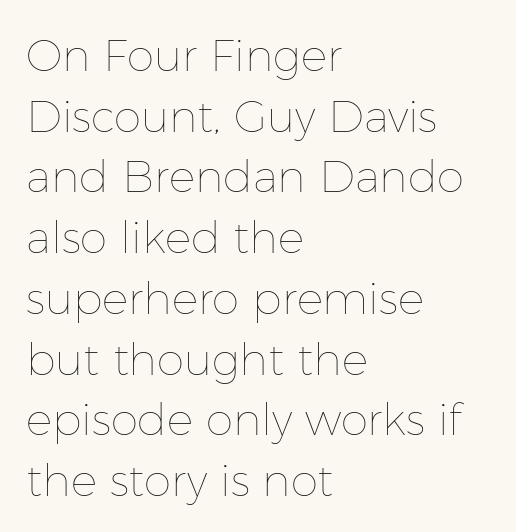
{"italic": "no", "bold": "no", "weight": "thin", "width": "normal", "stroke_contrast": "low", "x_height": "medium", "monospaced": "no", "underline": "no", "align": "left", "line_spacing": "normal", "line_spacing_ratio": 1.38, "letter_spacing": "normal", "letter_spacing_em": 0.0, "glyph_px": 44}
